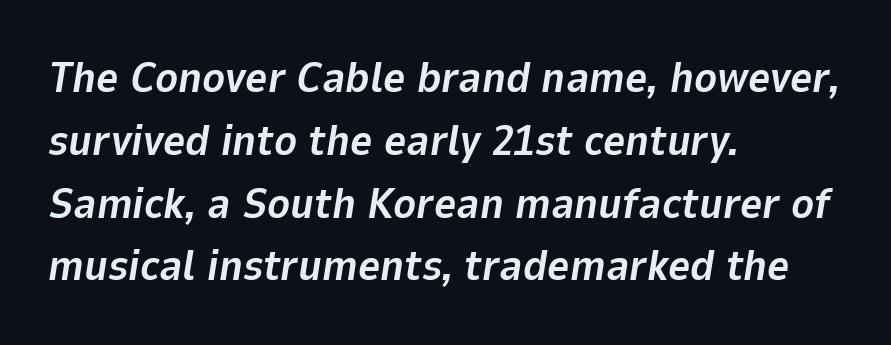
Quick note: italic. Compared with an ordinary text face, these strokes are far heavier — a full bold. This sample keeps an unexceptional amount of space between lines. The setting favours the left margin, as ordinary paragraphs usually do. Varying glyph widths throughout — classic text-font behaviour.
